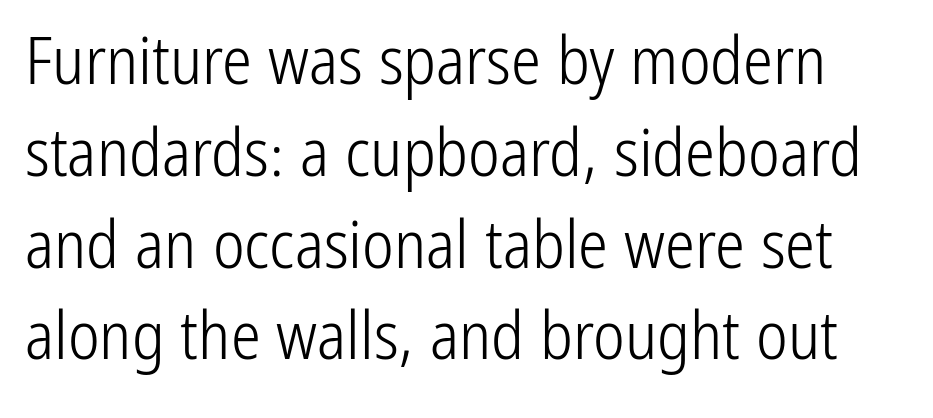
{"serif": "no", "italic": "no", "bold": "no", "weight": "light", "width": "condensed", "stroke_contrast": "low", "x_height": "medium", "monospaced": "no", "underline": "no", "line_spacing": "normal", "line_spacing_ratio": 1.37, "letter_spacing": "normal", "letter_spacing_em": 0.0, "glyph_px": 67}
